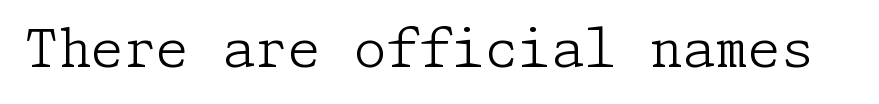
The lettering stays uniformly vertical, giving the passage a roman look. Has an underline been added? It has not. Think standard paragraph weight, or any step lighter than that. This sample uses plain, unmodified letter spacing. A serif font was chosen for this passage.
